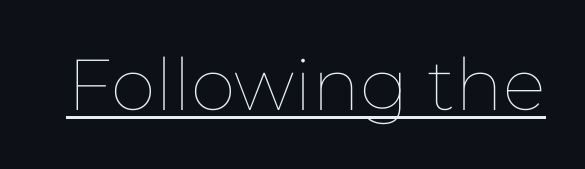
Compared with a typical body face, this is equally light or lighter still. The face used here is proportionally spaced, like ordinary book or web type. The rendering keeps characters at their native spacing. Tall strokes in this sample are plumb rather than angled. Students, observe the line beneath the letters — that is underlining.
